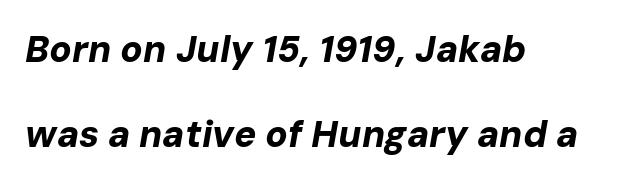
Each new line begins a long way beneath the previous one. The gap between lines stays unmarked. Heavy, bold letterforms. Compared with a centered layout, this one pins lines to the left instead. How are the letters spaced? Ordinarily, with no added tracking. The glyphs look as if they've been sheared to an angle.
